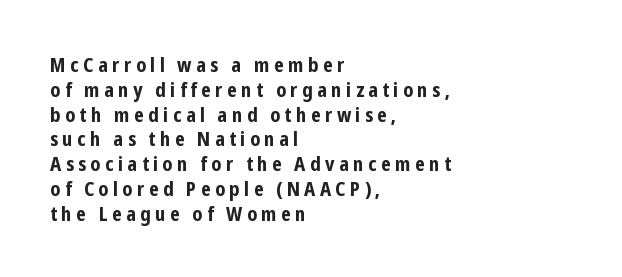
The image shows 20 px bold type, upright; set left-aligned, line spacing 1.24x, unusually wide letter spacing (+0.22 em), not underlined.
